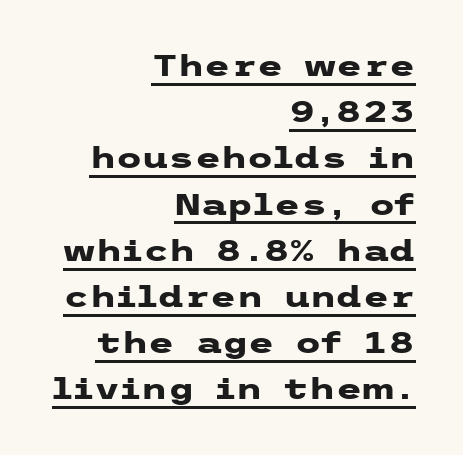
{"serif": "no", "italic": "no", "bold": "yes", "weight": "heavy", "width": "wide", "stroke_contrast": "low", "x_height": "medium", "underline": "yes", "align": "right", "line_spacing": "normal", "line_spacing_ratio": 1.54, "letter_spacing": "normal", "letter_spacing_em": 0.0, "glyph_px": 30}
